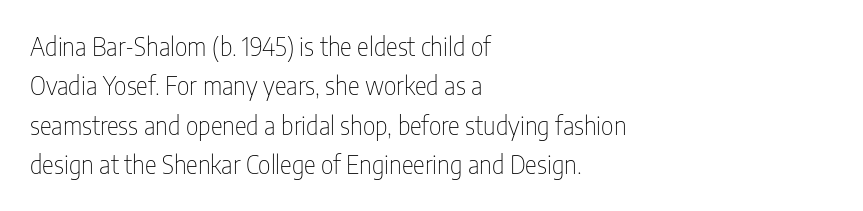
Q: Is the text bold? A: No.
Q: Is the text italic (slanted)? A: No, it is upright.
Q: Is the text underlined? A: No.
Q: How is the paragraph aligned? A: Left-aligned.
Q: Is the spacing between letters normal or unusually wide? A: Normal.
Q: Is the spacing between lines tight, normal or loose? A: Normal.
